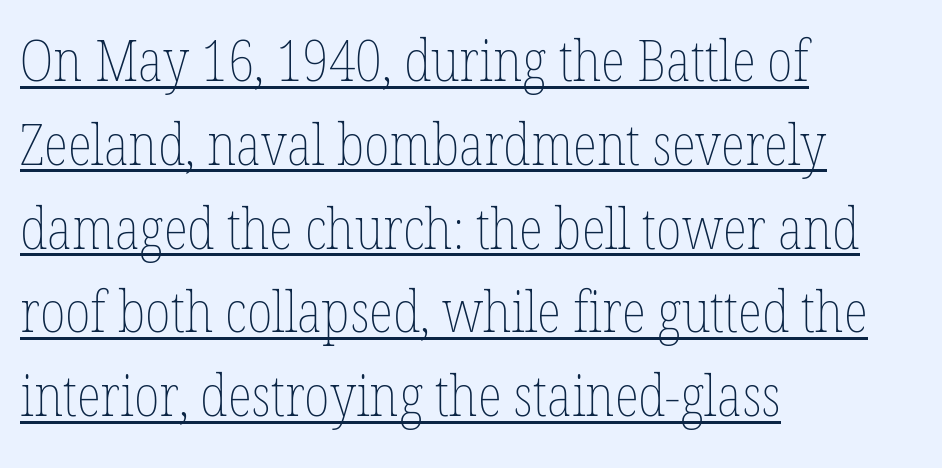
The image shows 57 px thin, condensed type, upright; set left-aligned, normal line spacing (1.47x), normal letter spacing, underlined; low stroke contrast and a medium x-height.
